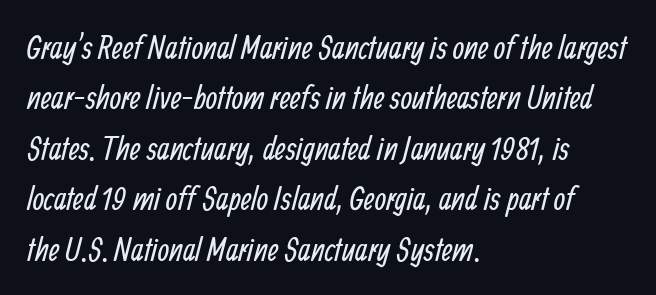
The font sits on the lighter half of the weight spectrum, regular included. Look at the bottom of the vertical strokes: they stop flat, with no serifs. Standard letterfit; no display-style spreading of the glyphs. Plain, unruled lines of type. Proportional: the letters do not fall into vertical columns.
